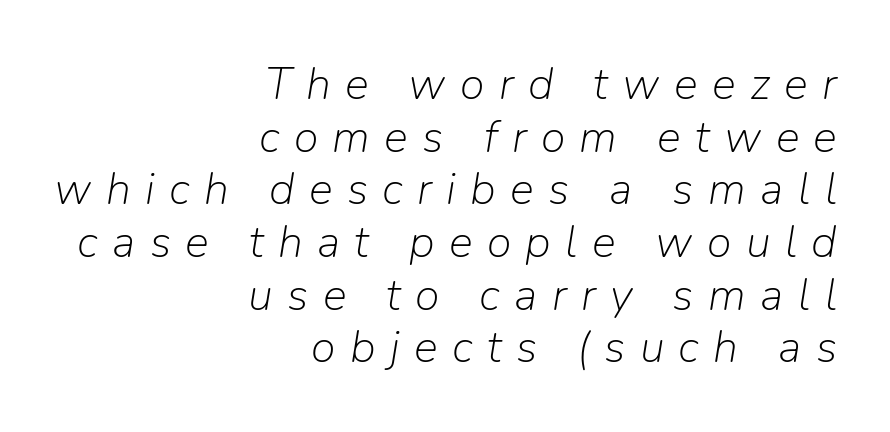
Q: Is the text bold? A: No.
Q: Is the text italic (slanted)? A: Yes, it leans right by about 9 degrees.
Q: Is the text underlined? A: No.
Q: How is the paragraph aligned? A: Right-aligned.
Q: Is the spacing between letters normal or unusually wide? A: Unusually wide.
Q: Width (condensed, normal, or wide)? A: Normal.
Q: Stroke contrast? A: Low.
Q: x-height? A: Medium.
Q: Monospaced? A: No.
